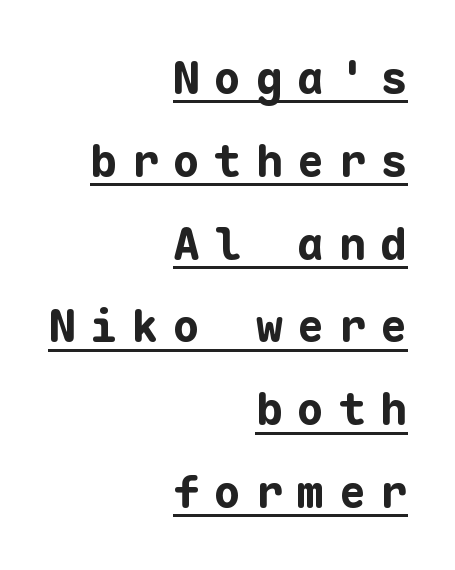
Q: Is the text bold? A: Yes.
Q: Is the text italic (slanted)? A: No, it is upright.
Q: Is the typeface a serif or a sans-serif typeface? A: Sans-serif.
Q: Is the text underlined? A: Yes.
Q: How is the paragraph aligned? A: Right-aligned.
Q: Is the spacing between letters normal or unusually wide? A: Unusually wide.
Q: Width (condensed, normal, or wide)? A: Normal.
Q: Stroke contrast? A: Low.
Q: x-height? A: Medium.
Q: Monospaced? A: Yes.
